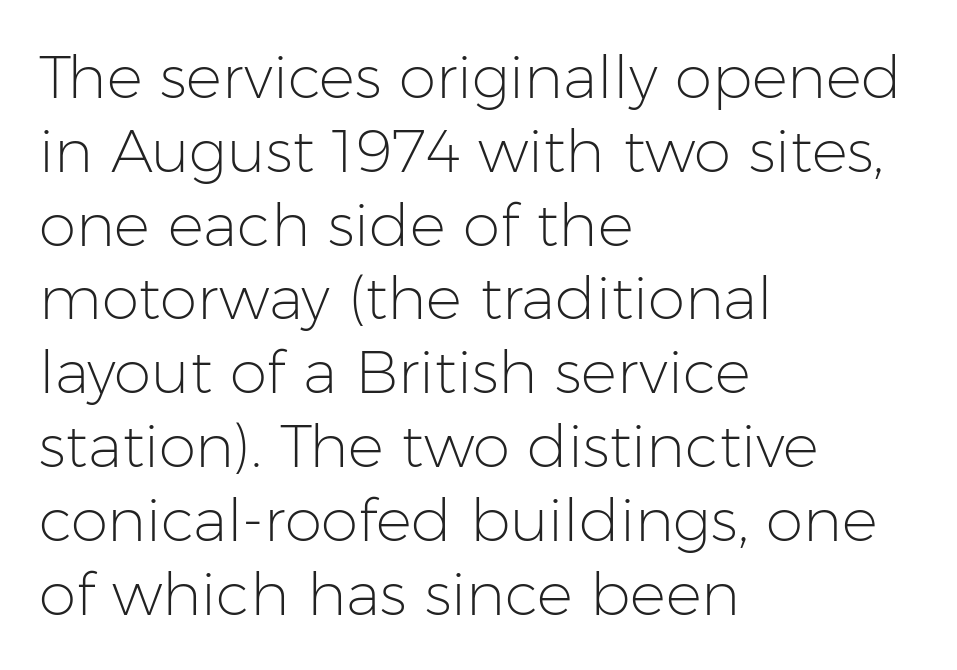
The image shows 60 px light sans-serif type, upright; set left-aligned, line spacing 1.23x, normal letter spacing, not underlined; low stroke contrast and a medium x-height.
